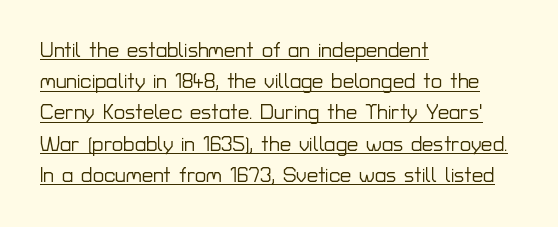
Left-aligned paragraph, ragged on the right. Has an underline been added? It has. A typesetter would call this leading conventional body-copy spacing. Look at the tracking — it's just the regular setting, nothing added. A typesetter would mark this as roman, not italic.
